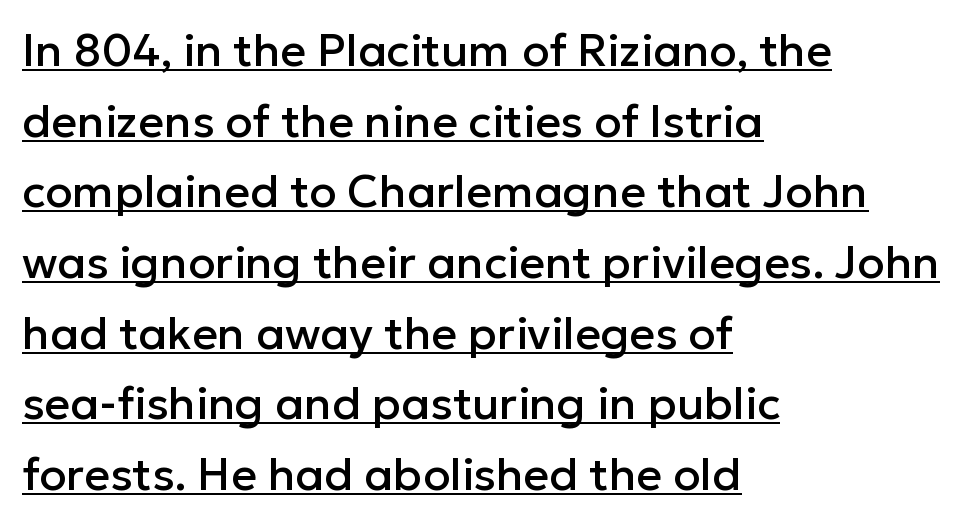
{"serif": "no", "italic": "no", "width": "normal", "stroke_contrast": "low", "x_height": "medium", "monospaced": "no", "underline": "yes", "align": "left", "line_spacing": "normal", "line_spacing_ratio": 1.57, "letter_spacing": "normal", "letter_spacing_em": 0.0, "glyph_px": 45}
